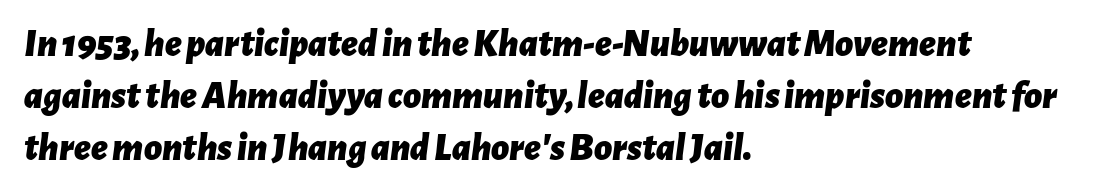
{"italic": "yes", "lean": "right", "slant_degrees": 7, "bold": "yes", "weight": "bold", "width": "normal", "stroke_contrast": "low", "x_height": "medium", "monospaced": "no", "underline": "no", "align": "left", "line_spacing": "normal", "line_spacing_ratio": 1.33, "letter_spacing": "normal", "letter_spacing_em": 0.0, "glyph_px": 39}
